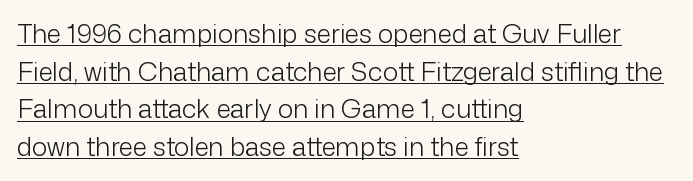
{"italic": "no", "bold": "no", "underline": "yes", "align": "left", "line_spacing": "normal", "line_spacing_ratio": 1.45, "letter_spacing": "normal", "letter_spacing_em": 0.0, "glyph_px": 26}
